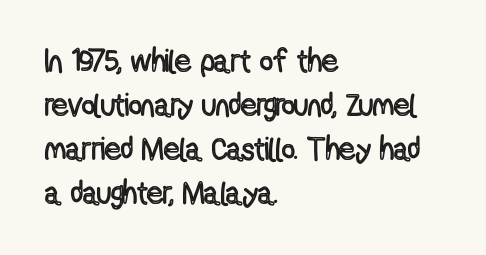
The image shows 32 px condensed type, upright; set left-aligned, normal line spacing (1.37x), normal letter spacing, not underlined; a medium x-height.
